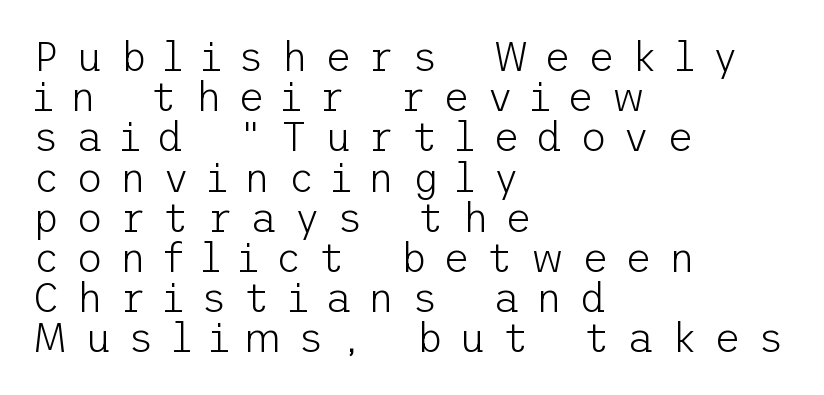
{"serif": "no", "italic": "no", "bold": "no", "weight": "light", "width": "normal", "stroke_contrast": "low", "x_height": "medium", "underline": "no", "align": "left", "line_spacing": "tight", "line_spacing_ratio": 0.98, "letter_spacing": "wide", "letter_spacing_em": 0.41, "glyph_px": 41}
